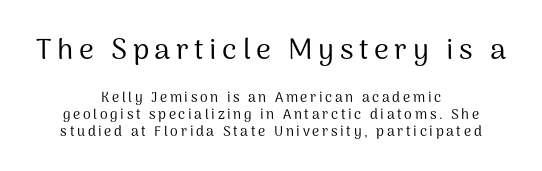
A sans-serif font was chosen for this passage. Think standard paragraph weight, or any step lighter than that. Beneath every word, the page is bare. Casual observation: everything's sitting right in the middle.
